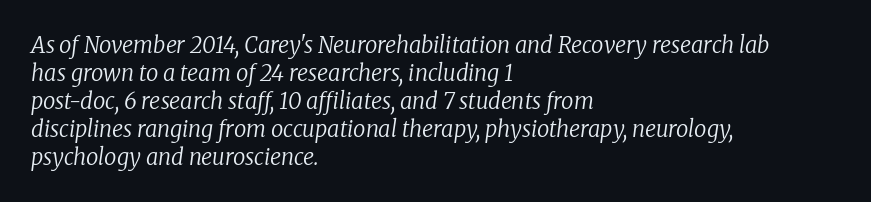
The image shows 22 px text type, italic (leaning right); set left-aligned, normal line spacing (1.27x), normal letter spacing, not underlined.
